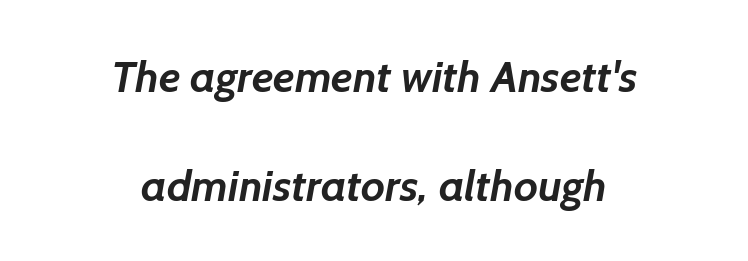
Q: Is the text bold? A: Yes.
Q: Is the typeface a serif or a sans-serif typeface? A: Sans-serif.
Q: Is the text underlined? A: No.
Q: How is the paragraph aligned? A: Centered.
Q: Is the spacing between letters normal or unusually wide? A: Normal.
Q: Is the spacing between lines tight, normal or loose? A: Loose.
Q: Width (condensed, normal, or wide)? A: Normal.
Q: Stroke contrast? A: Low.
Q: x-height? A: Medium.
Q: Monospaced? A: No.
